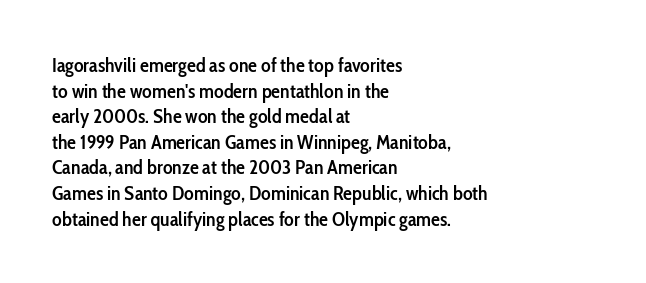
The image shows 20 px text type, upright; set left-aligned, normal line spacing (1.28x), normal letter spacing, not underlined.
